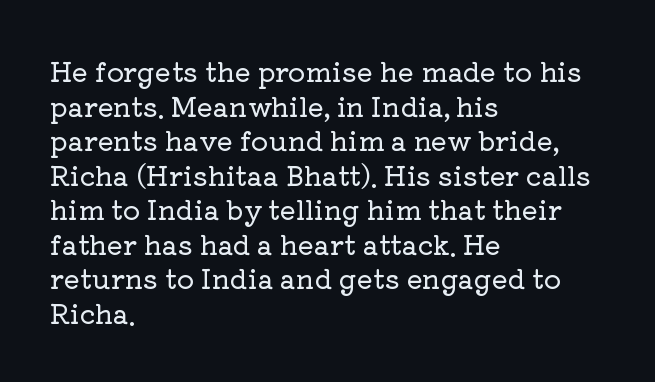
{"italic": "no", "underline": "no", "align": "left", "line_spacing": "normal", "line_spacing_ratio": 1.28, "letter_spacing": "normal", "letter_spacing_em": 0.0, "glyph_px": 27}
